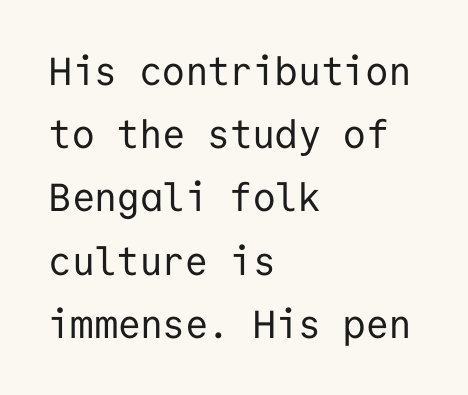
A typesetter would call this monospace, since all characters share one set width. A typesetter would call this zero additional tracking. Vertically, the passage feels balanced, rows spaced as you'd expect. Short and long lines alike share a common starting point at left. No word sits above an underline. On a weight scale, this lands at 450 or below.
